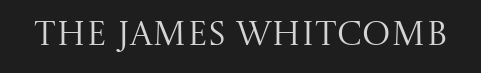
{"serif": "yes", "italic": "no", "bold": "no", "weight": "regular", "width": "normal", "stroke_contrast": "medium", "x_height": "large", "monospaced": "no", "underline": "no", "letter_spacing": "normal", "letter_spacing_em": 0.0, "glyph_px": 34}
